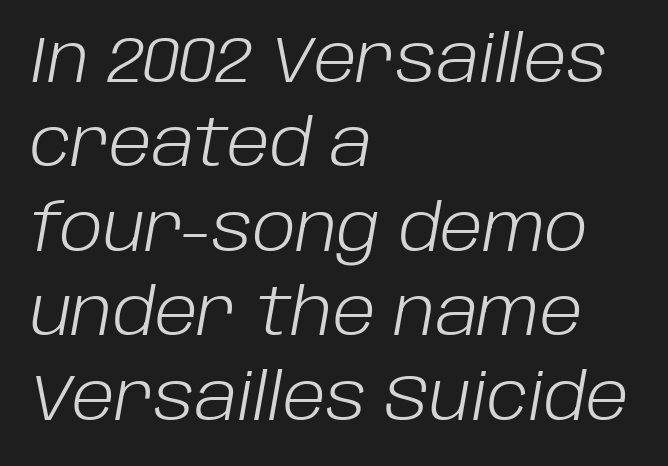
The image shows 65 px light type, italic (leaning right); set left-aligned, normal line spacing (1.3x), normal letter spacing, not underlined; low stroke contrast and a large x-height.
